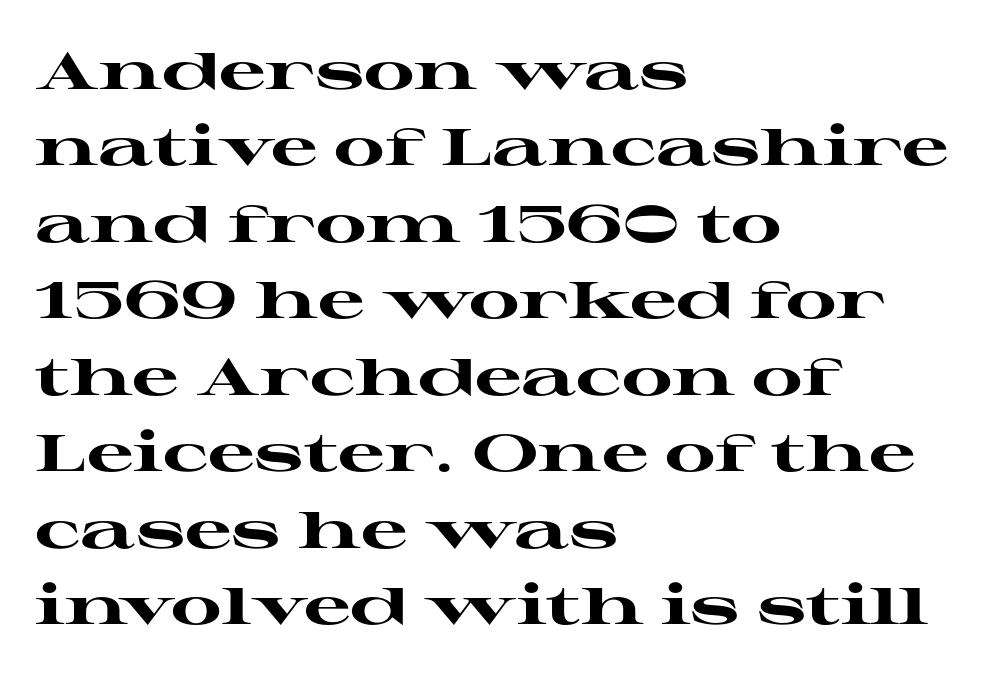
Q: Is the text bold? A: Yes.
Q: Is the text italic (slanted)? A: No, it is upright.
Q: Is the typeface a serif or a sans-serif typeface? A: Serif.
Q: Is the text underlined? A: No.
Q: How is the paragraph aligned? A: Left-aligned.
Q: Is the spacing between letters normal or unusually wide? A: Normal.
Q: Is the spacing between lines tight, normal or loose? A: Normal.
Q: Width (condensed, normal, or wide)? A: Wide.
Q: Stroke contrast? A: High.
Q: x-height? A: Medium.
Q: Monospaced? A: No.
